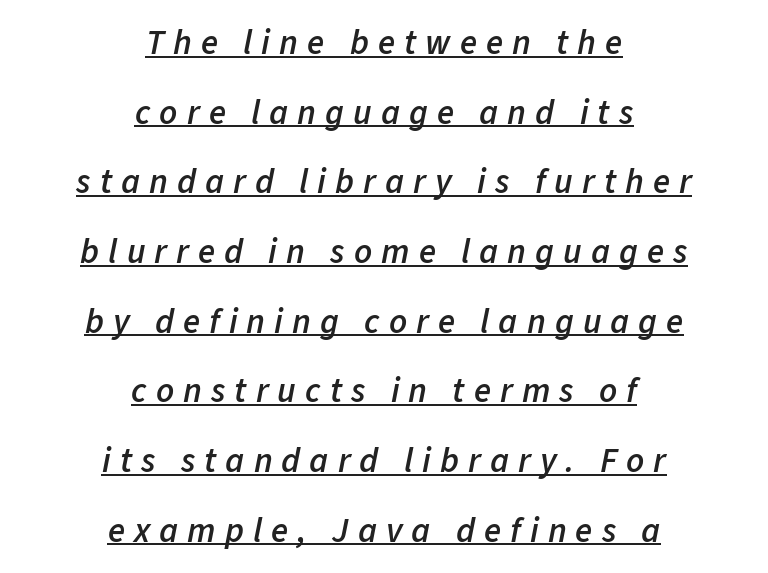
The image shows 35 px semibold type, italic (leaning right); set centered, loose line spacing (1.99x), unusually wide letter spacing (+0.26 em), underlined; low stroke contrast and a medium x-height.
